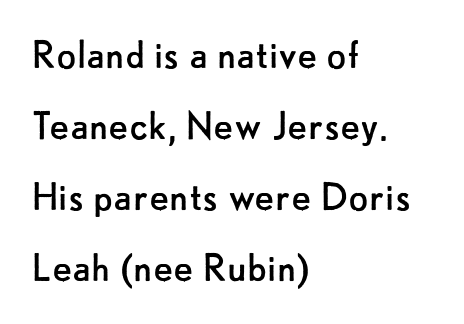
One glance says typical: line gaps are just what's usual. The typesetting does not lean heavy: it is not bold. The text was rendered using a sans face with plain stroke endings. The gap between lines stays unmarked. Is the letter spacing exaggerated? No — it looks like the ordinary default. A student would call this left alignment; a typographer would say flush left, rag right.
